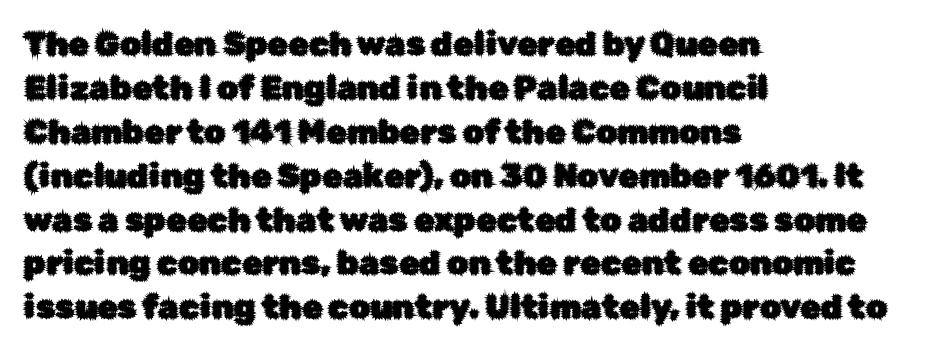
{"serif": "no", "italic": "no", "width": "normal", "stroke_contrast": "low", "x_height": "medium", "monospaced": "no", "underline": "no", "align": "left", "line_spacing": "normal", "line_spacing_ratio": 1.33, "letter_spacing": "normal", "letter_spacing_em": 0.0, "glyph_px": 33}
